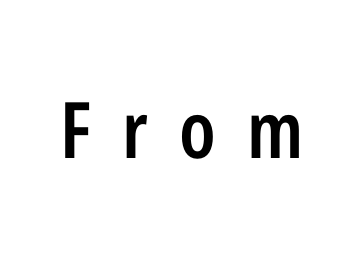
The image shows 78 px semibold, condensed sans-serif type, upright; set unusually wide letter spacing (+0.4 em), not underlined; low stroke contrast and a medium x-height.
